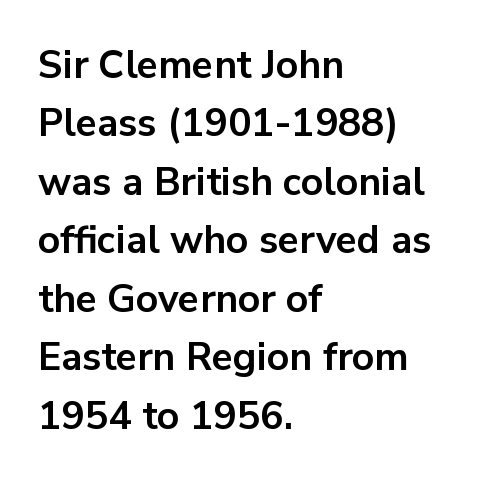
In terms of leading, this rendering sits right in the middle. The type sits square on the baseline with zero lean. A sans-serif font was chosen for this passage. Teacher's note: observe the even left margin — that is flush-left alignment. This sample uses plain, unmodified letter spacing. This sample has the flowing, uneven cadence of proportional lettering.
